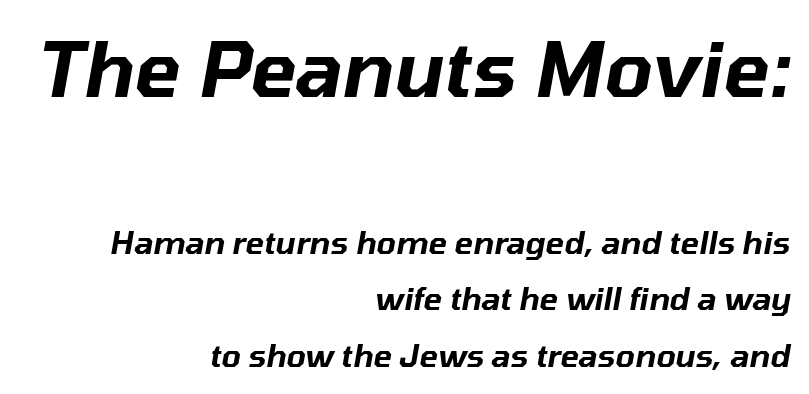
One-word summary of the alignment: right. Standard letterfit; no display-style spreading of the glyphs. Is the lower block the larger one? No — the upper block carries the bigger type. The face used here is proportionally spaced, like ordinary book or web type. The space beneath each line is pristine and unruled. If you drew a line through each stem, it would be angled.
